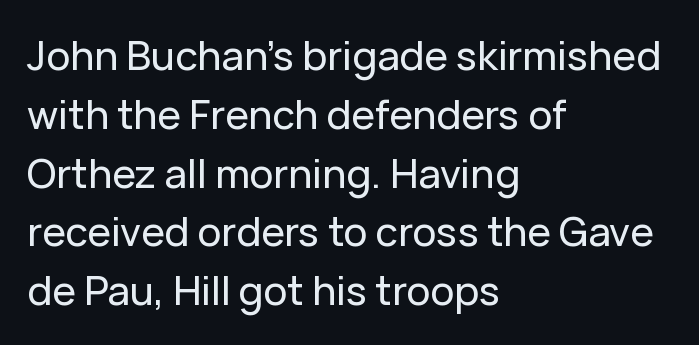
Q: Is the text italic (slanted)? A: No, it is upright.
Q: Is the typeface a serif or a sans-serif typeface? A: Sans-serif.
Q: Is the text underlined? A: No.
Q: How is the paragraph aligned? A: Left-aligned.
Q: Is the spacing between letters normal or unusually wide? A: Normal.
Q: Is the spacing between lines tight, normal or loose? A: Normal.
Q: Width (condensed, normal, or wide)? A: Normal.
Q: Stroke contrast? A: Low.
Q: x-height? A: Medium.
Q: Monospaced? A: No.
